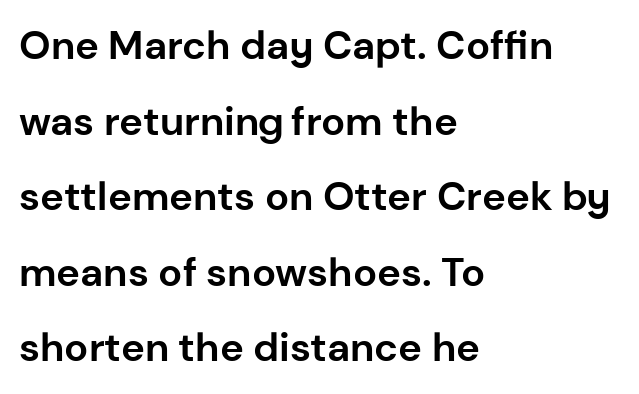
The image shows 40 px bold sans-serif type, upright; set left-aligned, line spacing 1.89x, normal letter spacing, not underlined; low stroke contrast and a medium x-height.
